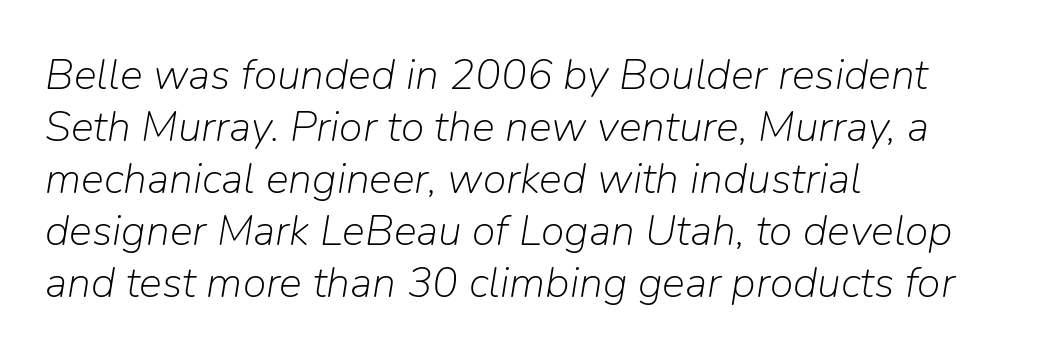
{"italic": "yes", "lean": "right", "slant_degrees": 9, "bold": "no", "weight": "light", "width": "normal", "stroke_contrast": "low", "x_height": "medium", "monospaced": "no", "underline": "no", "align": "left", "line_spacing_ratio": 1.21, "letter_spacing": "normal", "letter_spacing_em": 0.0, "glyph_px": 43}
